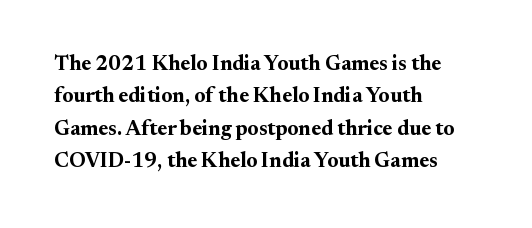
The image shows 21 px bold type, upright; set left-aligned, normal line spacing (1.54x), normal letter spacing, not underlined.
